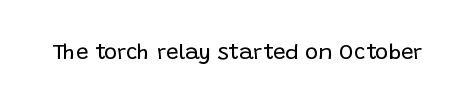
Q: Is the text bold? A: No.
Q: Is the text italic (slanted)? A: No, it is upright.
Q: Is the text underlined? A: No.
Q: Is the spacing between letters normal or unusually wide? A: Normal.
